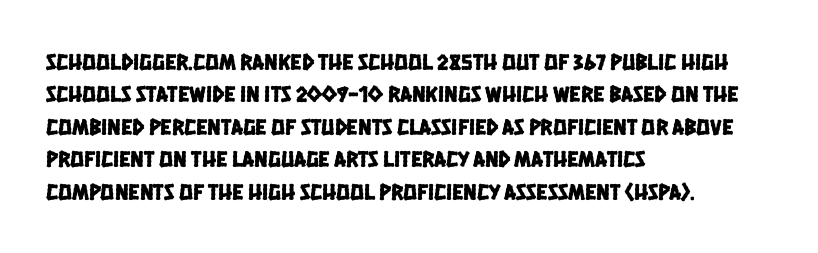
The image shows 23 px text type; set left-aligned, normal line spacing (1.41x), normal letter spacing, not underlined.
